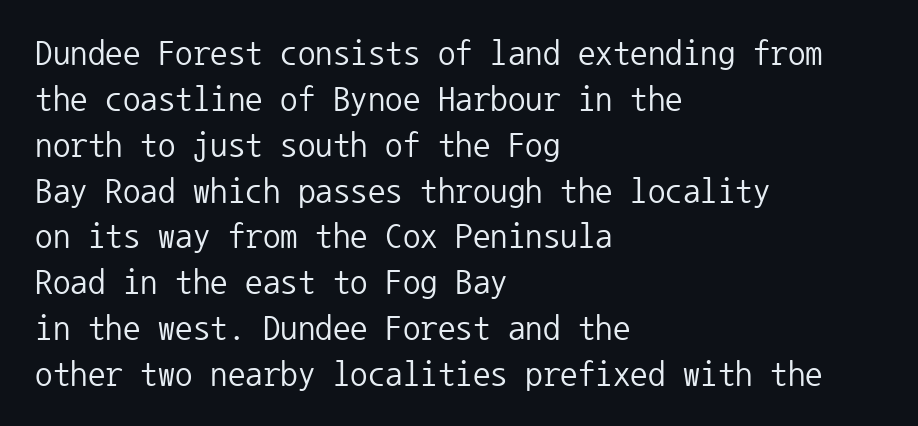
The image shows 35 px regular-weight sans-serif type, upright, monospaced; set left-aligned, normal line spacing (1.31x), normal letter spacing, not underlined; low stroke contrast and a medium x-height.
